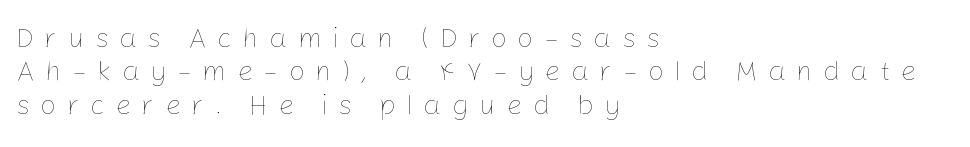
{"italic": "no", "bold": "no", "weight": "thin", "width": "normal", "stroke_contrast": "low", "x_height": "medium", "monospaced": "no", "underline": "no", "align": "left", "line_spacing_ratio": 1.19, "letter_spacing": "wide", "letter_spacing_em": 0.37, "glyph_px": 28}
